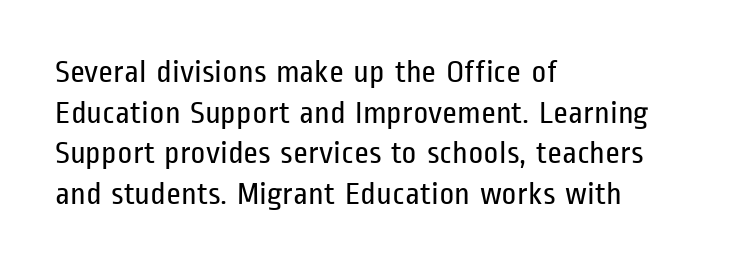
Spacing verdict: proportional, widths tailored to each character. A clean baseline with only descenders dipping below it. Compared with a typical body face, this is equally light or lighter still. The tracking reads as untouched default to a designer's eye.
